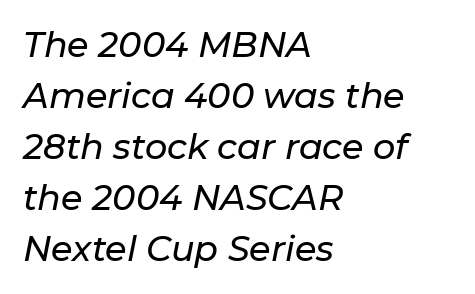
{"italic": "yes", "lean": "right", "slant_degrees": 11, "width": "normal", "stroke_contrast": "low", "x_height": "medium", "monospaced": "no", "underline": "no", "align": "left", "line_spacing": "normal", "line_spacing_ratio": 1.46, "letter_spacing": "normal", "letter_spacing_em": 0.0, "glyph_px": 35}
